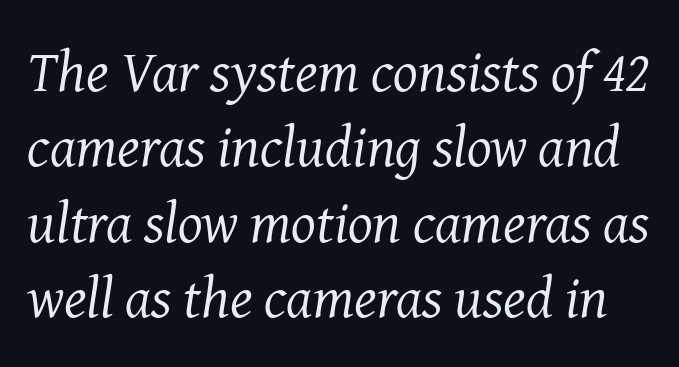
The image shows 58 px regular-weight serif type, italic (leaning right); set normal line spacing (1.3x), normal letter spacing, not underlined; medium stroke contrast and a medium x-height.
